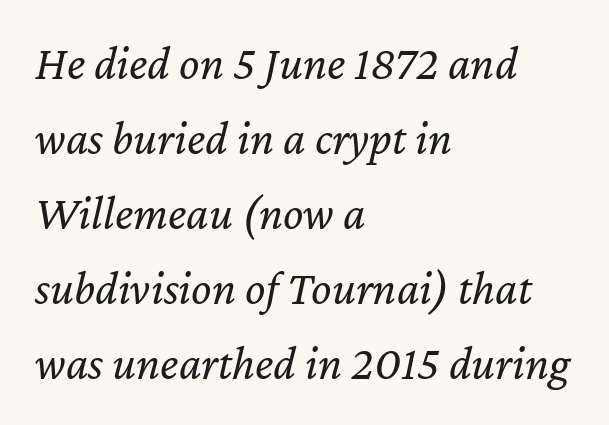
The image shows 48 px regular-weight type, italic (leaning right); set left-aligned, normal line spacing (1.56x), normal letter spacing, not underlined; low stroke contrast and a medium x-height.
